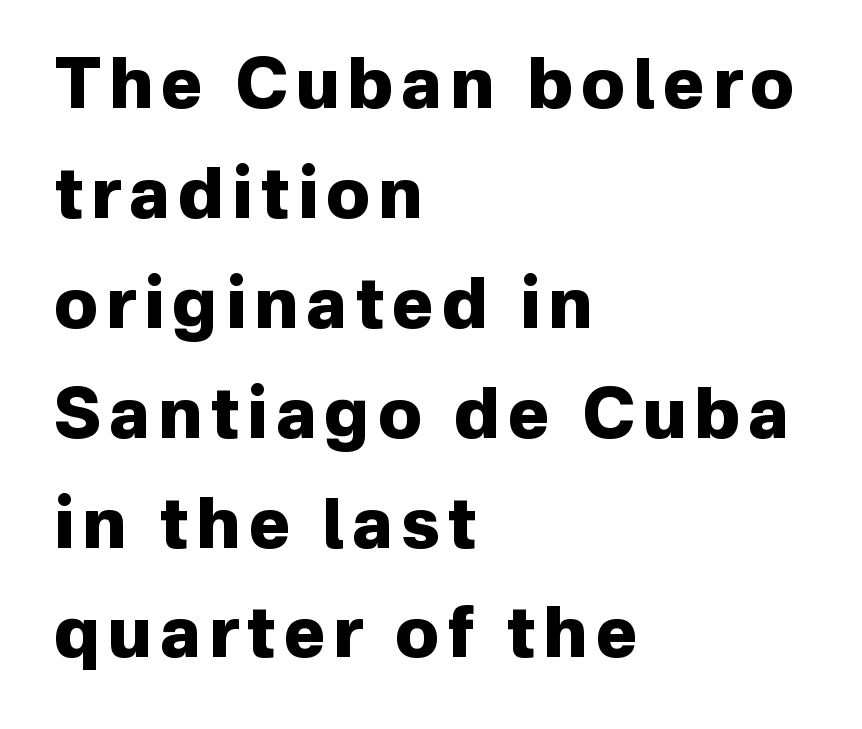
Bold? Absolutely — the strokes are thick and heavy. The lettering stays uniformly vertical, giving the passage a roman look. Notice how the passage keeps a crisp vertical edge on the left only. Are there feet on the stems? There aren't — it's a sans. The strip under each line holds only bare page. Baseline-to-baseline distance is the conventional proportion of letter height.
